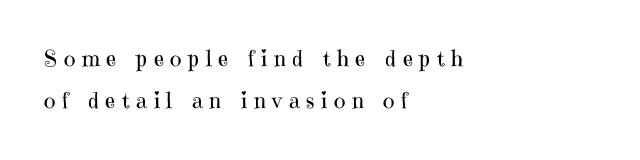
Q: Is the text bold? A: No.
Q: Is the text italic (slanted)? A: No, it is upright.
Q: Is the text underlined? A: No.
Q: How is the paragraph aligned? A: Left-aligned.
Q: Is the spacing between letters normal or unusually wide? A: Unusually wide.
Q: Is the spacing between lines tight, normal or loose? A: Loose.
